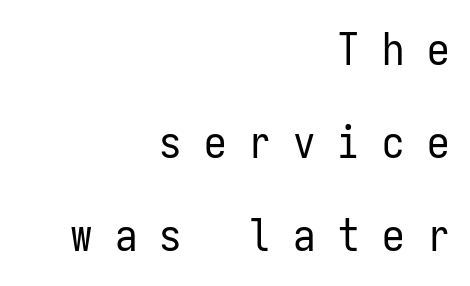
{"serif": "no", "italic": "no", "bold": "no", "weight": "regular", "width": "condensed", "stroke_contrast": "low", "x_height": "medium", "monospaced": "yes", "underline": "no", "align": "right", "line_spacing": "loose", "line_spacing_ratio": 2.07, "letter_spacing": "wide", "letter_spacing_em": 0.49, "glyph_px": 45}
